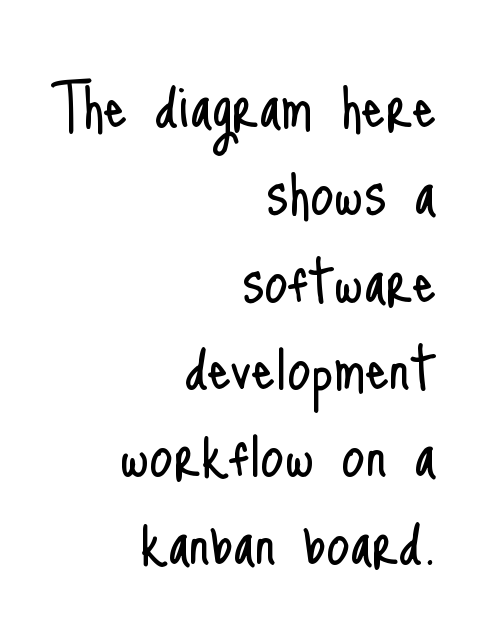
The lines in this sample share a right terminus and differ only in where they begin. You can tell it's not italic because the verticals are truly vertical. Font category for this specimen: sans-serif. This rendering leaves character spacing at its baseline value. The passage shown is typed in a proportional face where columns would drift. Weight: in the light-to-regular range.
